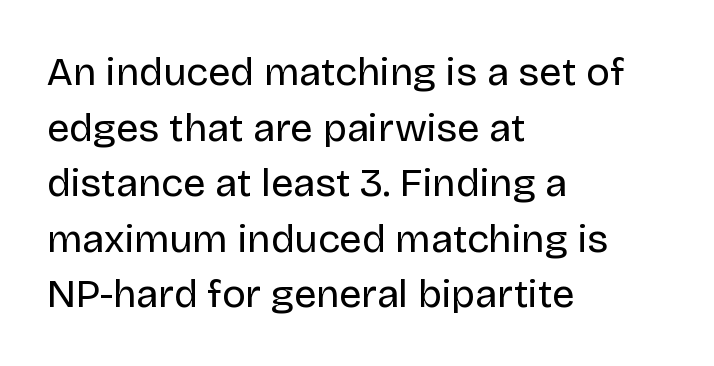
The image shows 40 px regular-weight sans-serif type, upright; set left-aligned, normal line spacing (1.39x), normal letter spacing, not underlined; low stroke contrast and a large x-height.
